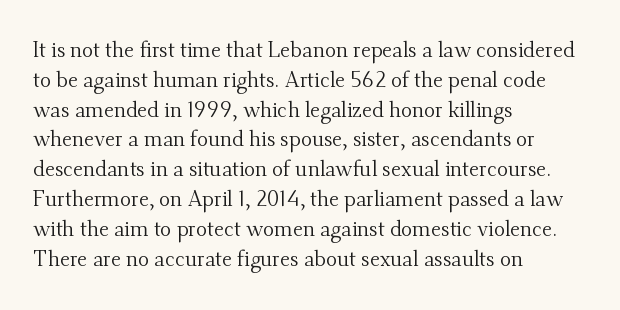
The image shows 21 px text type, upright; set left-aligned, normal line spacing (1.42x), normal letter spacing, not underlined.
